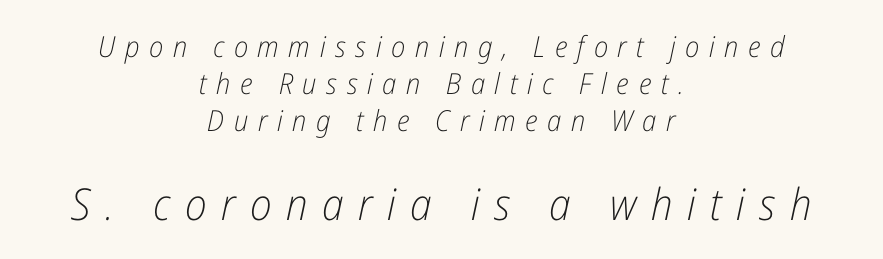
Q: Is the text bold? A: No.
Q: Is the text italic (slanted)? A: Yes, it leans right by about 12 degrees.
Q: Is the text underlined? A: No.
Q: How is the paragraph aligned? A: Centered.
Q: Is the spacing between letters normal or unusually wide? A: Unusually wide.
Q: Is the spacing between lines tight, normal or loose? A: Normal.
Q: Which block of text is set in a larger size, the first (top) or the second (bottom)? A: The second (bottom) one.
Q: Width (condensed, normal, or wide)? A: Condensed.
Q: Stroke contrast? A: Low.
Q: x-height? A: Medium.
Q: Monospaced? A: No.
